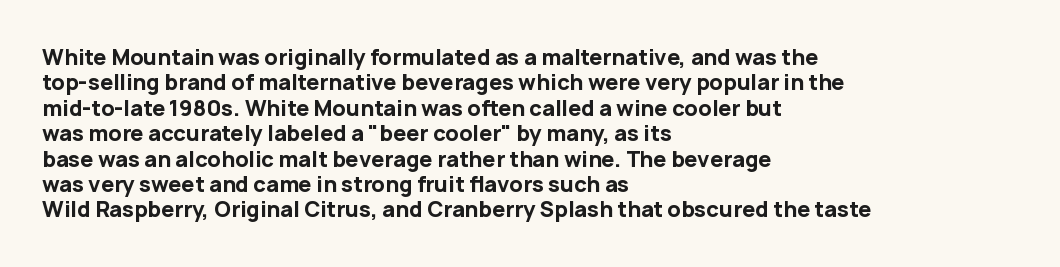
{"italic": "no", "bold": "yes", "underline": "no", "align": "left", "line_spacing_ratio": 1.21, "letter_spacing": "normal", "letter_spacing_em": 0.0, "glyph_px": 21}
